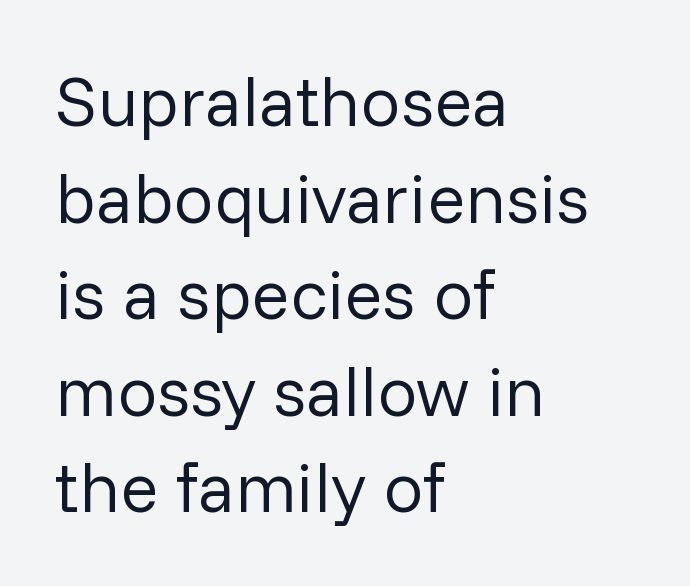
Q: Is the text bold? A: No.
Q: Is the text italic (slanted)? A: No, it is upright.
Q: Is the typeface a serif or a sans-serif typeface? A: Sans-serif.
Q: Is the text underlined? A: No.
Q: How is the paragraph aligned? A: Left-aligned.
Q: Is the spacing between letters normal or unusually wide? A: Normal.
Q: Is the spacing between lines tight, normal or loose? A: Normal.
Q: Width (condensed, normal, or wide)? A: Normal.
Q: Stroke contrast? A: Low.
Q: x-height? A: Medium.
Q: Monospaced? A: No.
